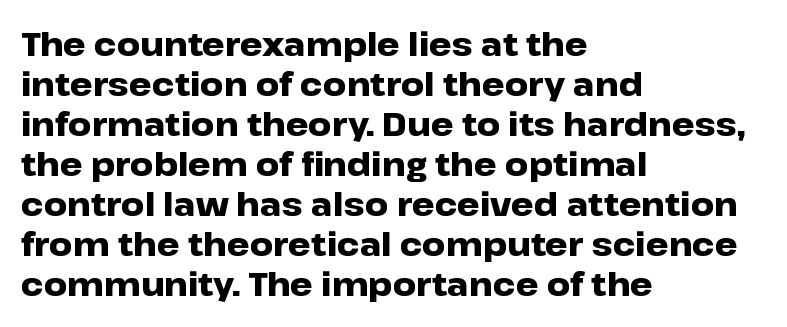
Q: Is the text bold? A: Yes.
Q: Is the text italic (slanted)? A: No, it is upright.
Q: Is the typeface a serif or a sans-serif typeface? A: Sans-serif.
Q: Is the text underlined? A: No.
Q: How is the paragraph aligned? A: Left-aligned.
Q: Is the spacing between letters normal or unusually wide? A: Normal.
Q: Is the spacing between lines tight, normal or loose? A: Normal.
Q: Width (condensed, normal, or wide)? A: Wide.
Q: Stroke contrast? A: Low.
Q: x-height? A: Medium.
Q: Monospaced? A: No.
